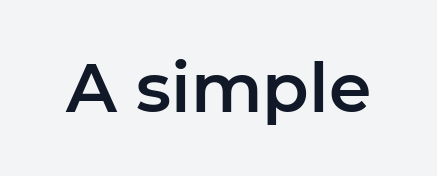
{"serif": "no", "italic": "no", "width": "normal", "stroke_contrast": "low", "x_height": "medium", "monospaced": "no", "underline": "no", "letter_spacing": "normal", "letter_spacing_em": 0.0, "glyph_px": 68}
